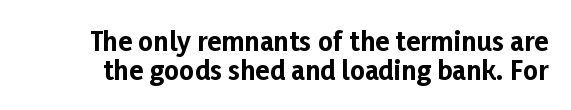
{"italic": "no", "bold": "yes", "underline": "no", "line_spacing": "tight", "line_spacing_ratio": 1.1, "letter_spacing": "normal", "letter_spacing_em": 0.0, "glyph_px": 26}
